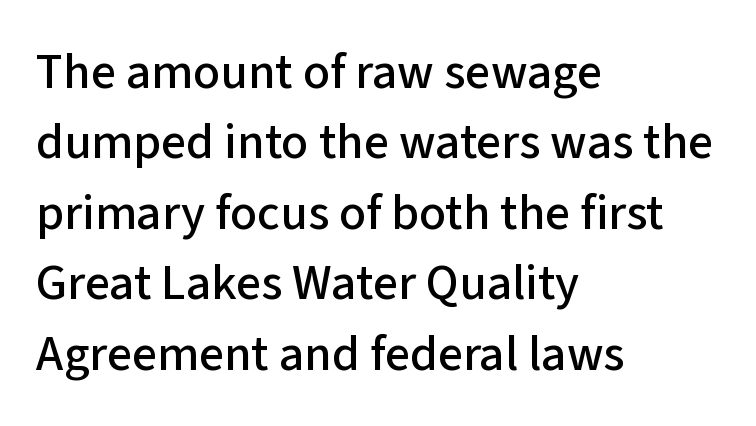
Q: Is the text italic (slanted)? A: No, it is upright.
Q: Is the typeface a serif or a sans-serif typeface? A: Sans-serif.
Q: Is the text underlined? A: No.
Q: How is the paragraph aligned? A: Left-aligned.
Q: Is the spacing between letters normal or unusually wide? A: Normal.
Q: Is the spacing between lines tight, normal or loose? A: Normal.
Q: Width (condensed, normal, or wide)? A: Normal.
Q: Stroke contrast? A: Low.
Q: x-height? A: Medium.
Q: Monospaced? A: No.
